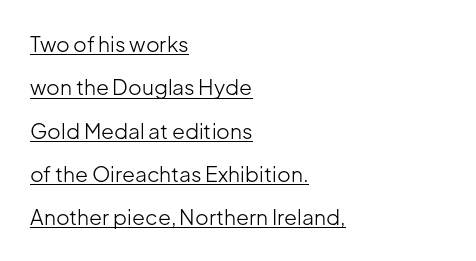
Q: Is the text bold? A: No.
Q: Is the text italic (slanted)? A: No, it is upright.
Q: Is the text underlined? A: Yes.
Q: How is the paragraph aligned? A: Left-aligned.
Q: Is the spacing between letters normal or unusually wide? A: Normal.
Q: Is the spacing between lines tight, normal or loose? A: Loose.
